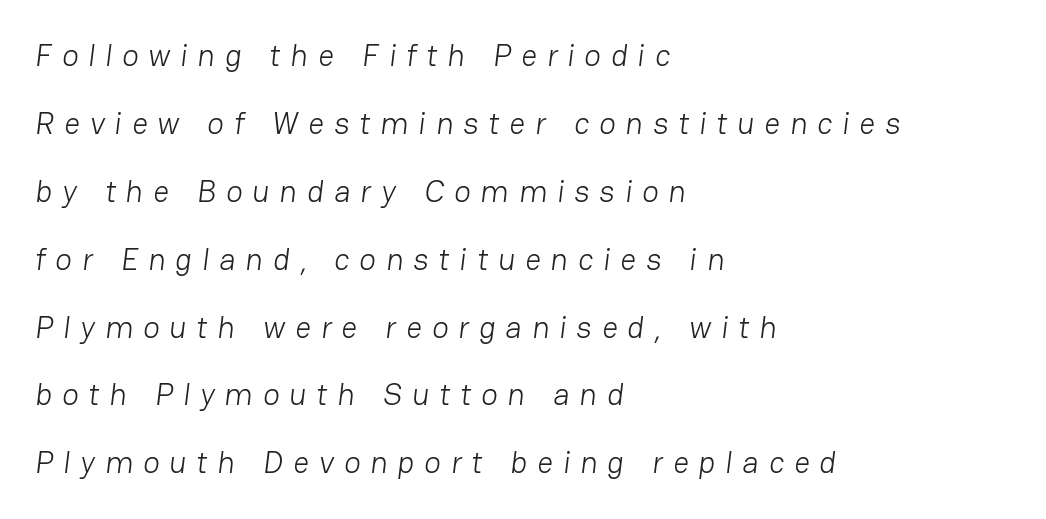
{"serif": "no", "bold": "no", "weight": "light", "width": "normal", "stroke_contrast": "low", "x_height": "medium", "monospaced": "no", "underline": "no", "align": "left", "line_spacing": "loose", "line_spacing_ratio": 2.19, "letter_spacing": "wide", "letter_spacing_em": 0.32, "glyph_px": 31}
